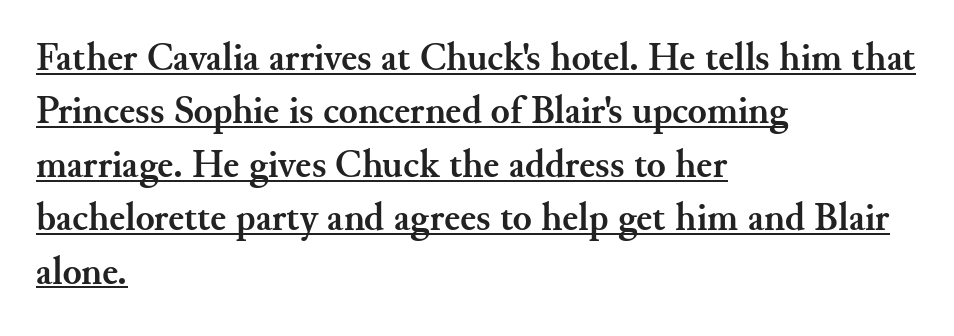
Q: Is the text bold? A: Yes.
Q: Is the text italic (slanted)? A: No, it is upright.
Q: Is the typeface a serif or a sans-serif typeface? A: Serif.
Q: Is the text underlined? A: Yes.
Q: How is the paragraph aligned? A: Left-aligned.
Q: Is the spacing between letters normal or unusually wide? A: Normal.
Q: Is the spacing between lines tight, normal or loose? A: Normal.
Q: Width (condensed, normal, or wide)? A: Normal.
Q: Stroke contrast? A: Medium.
Q: x-height? A: Small.
Q: Monospaced? A: No.
